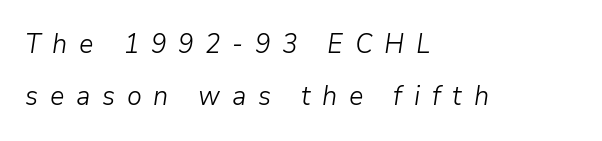
When letters slant like this, we call the style italic. Widely set lines give the paragraph a tall, airy silhouette. Each line starts at the same left margin while the right side varies. A light-to-regular cut is what we see here.
